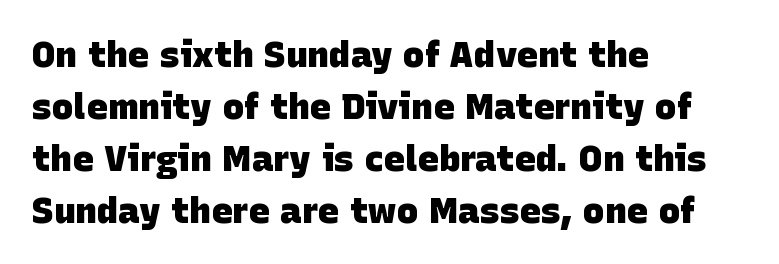
Q: Is the text bold? A: Yes.
Q: Is the typeface a serif or a sans-serif typeface? A: Sans-serif.
Q: Is the text underlined? A: No.
Q: How is the paragraph aligned? A: Left-aligned.
Q: Is the spacing between letters normal or unusually wide? A: Normal.
Q: Is the spacing between lines tight, normal or loose? A: Normal.
Q: Width (condensed, normal, or wide)? A: Normal.
Q: Stroke contrast? A: Low.
Q: x-height? A: Large.
Q: Monospaced? A: No.
